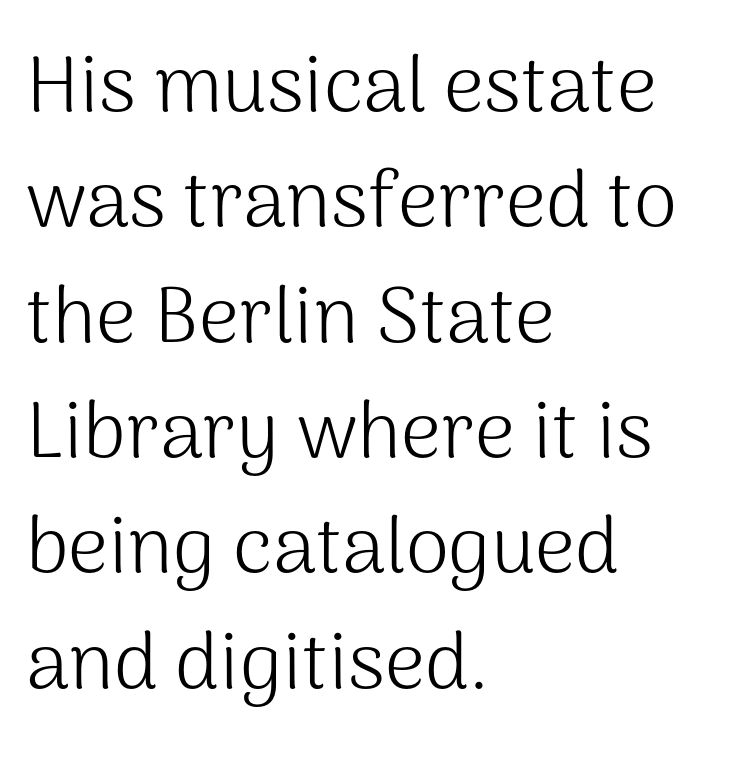
The typesetting does not lean heavy: it is not bold. Is this a fixed-width face? No — the glyphs have proportional, varying widths. Descenders hang freely into open space. This is sans-serif lettering, the kind often seen on screens and signage. Honestly, the row spacing looks completely unremarkable. Is the letter spacing exaggerated? No — it looks like the ordinary default.
